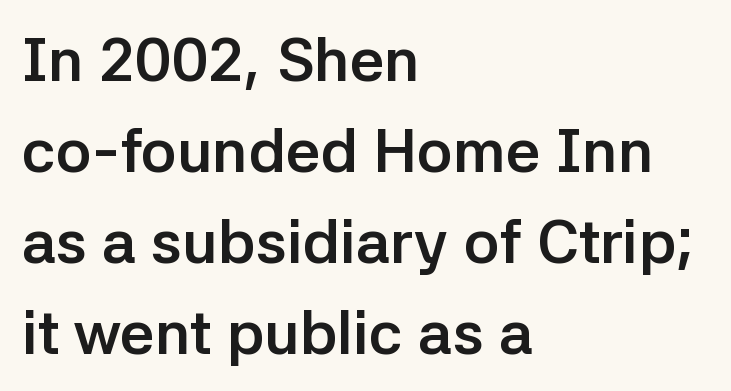
These lines stack with their left ends in a neat column. Type style note: lacks serifs. Look at the tracking — it's just the regular setting, nothing added. These words are printed bold, with thick strokes throughout.
